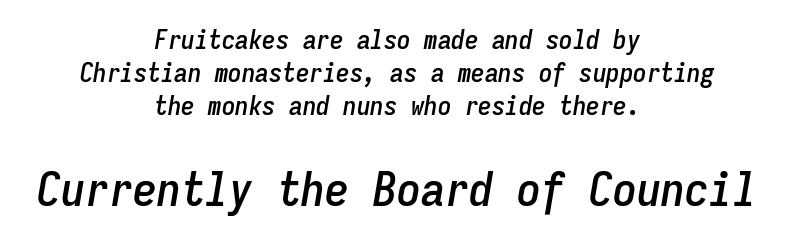
Q: Is the text italic (slanted)? A: Yes, it leans right by about 9 degrees.
Q: Is the text underlined? A: No.
Q: How is the paragraph aligned? A: Centered.
Q: Is the spacing between letters normal or unusually wide? A: Normal.
Q: Which block of text is set in a larger size, the first (top) or the second (bottom)? A: The second (bottom) one.
Q: Width (condensed, normal, or wide)? A: Condensed.
Q: Stroke contrast? A: Low.
Q: x-height? A: Medium.
Q: Monospaced? A: Yes.
